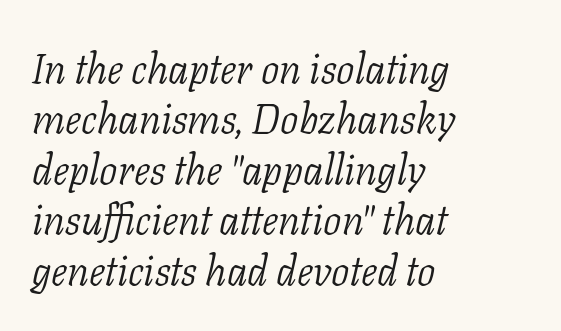
The image shows 41 px light serif type, italic (leaning right); set left-aligned, line spacing 1.23x, normal letter spacing, not underlined; low stroke contrast and a medium x-height.
